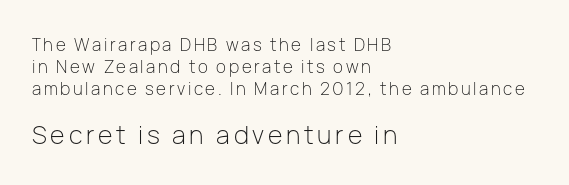
Q: Is the text bold? A: No.
Q: Is the text italic (slanted)? A: No, it is upright.
Q: Is the text underlined? A: No.
Q: How is the paragraph aligned? A: Left-aligned.
Q: Is the spacing between lines tight, normal or loose? A: Normal.
Q: Which block of text is set in a larger size, the first (top) or the second (bottom)? A: The second (bottom) one.
